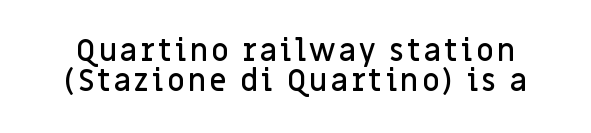
The image shows 30 px semibold sans-serif type, upright; set tight line spacing (0.99x), not underlined; low stroke contrast and a large x-height.
